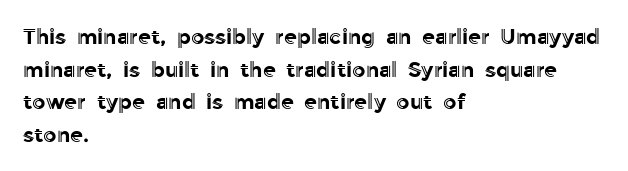
The image shows 21 px text type, upright; set left-aligned, normal line spacing (1.55x), normal letter spacing, not underlined.
